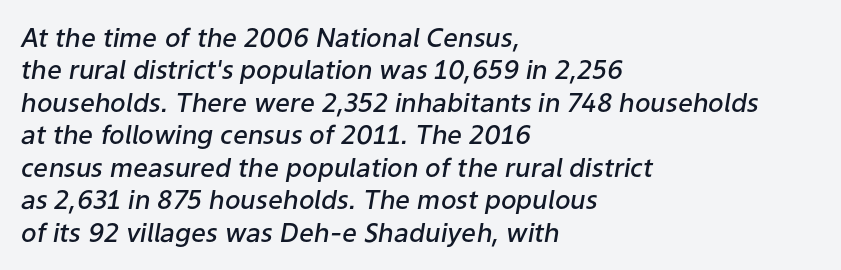
Q: Is the text bold? A: Semi-bold.
Q: Is the text italic (slanted)? A: Yes, it leans right by about 9 degrees.
Q: Is the text underlined? A: No.
Q: How is the paragraph aligned? A: Left-aligned.
Q: Is the spacing between letters normal or unusually wide? A: Normal.
Q: Is the spacing between lines tight, normal or loose? A: Normal.
